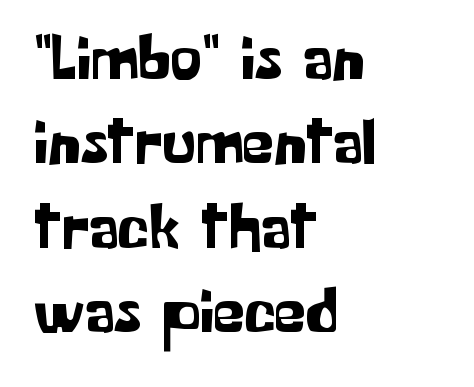
The image shows 64 px sans-serif type, upright; set left-aligned, normal line spacing (1.32x), normal letter spacing, not underlined; low stroke contrast and a medium x-height.
